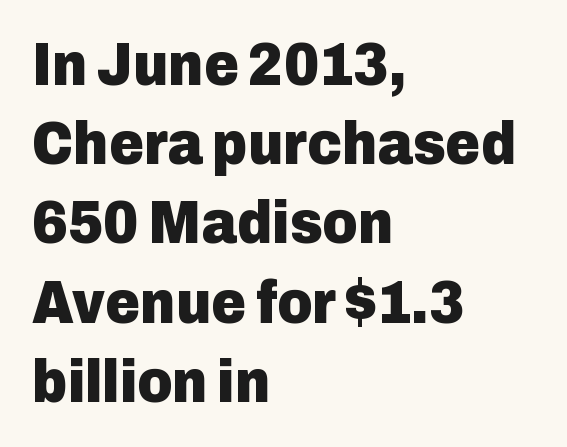
The leading is moderate, giving the passage an even texture. Notice how thick the strokes are: this is what a full bold looks like. Bare-footed words on every line. There is no visible air inserted between adjacent glyphs. The text block is weighted toward the left margin, trailing off unevenly rightward.
